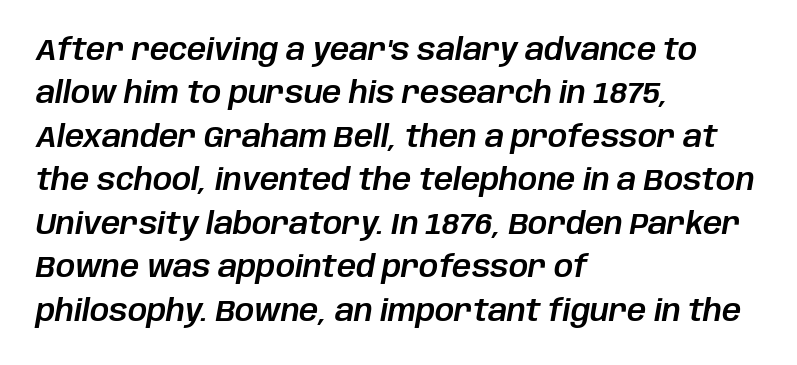
Notice how descenders clear the ascenders below comfortably — that's standard leading. The face used here is proportionally spaced, like ordinary book or web type. The specimen omits any rule beneath the text block's lines. The letters sit at their default tracking, neither squeezed nor spread. It's the slanting kind of type.
